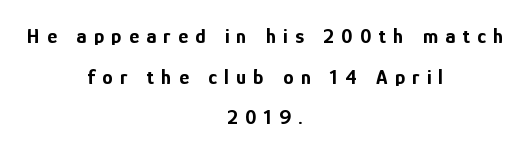
{"italic": "no", "bold": "yes", "underline": "no", "align": "center", "line_spacing": "loose", "line_spacing_ratio": 1.93, "letter_spacing": "wide", "letter_spacing_em": 0.35, "glyph_px": 21}
